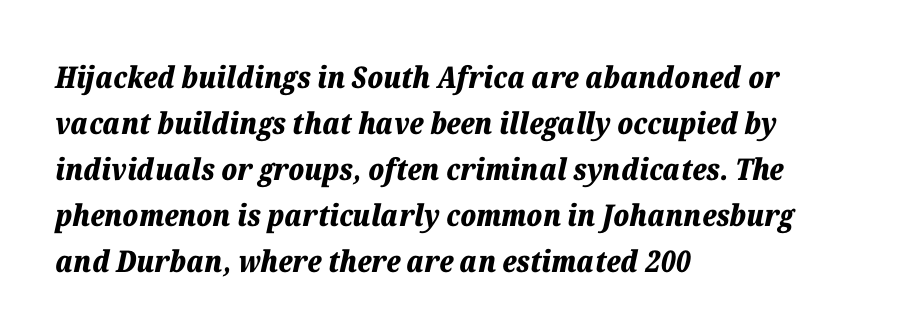
The image shows 30 px bold type, italic (leaning right); set left-aligned, normal line spacing (1.53x), normal letter spacing, not underlined; low stroke contrast and a medium x-height.
